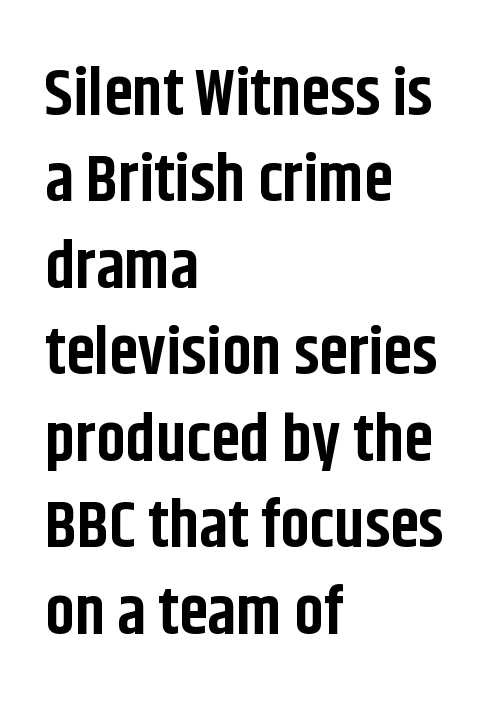
The image shows 66 px bold, condensed sans-serif type, upright; set left-aligned, normal line spacing (1.31x), normal letter spacing, not underlined; low stroke contrast and a large x-height.
